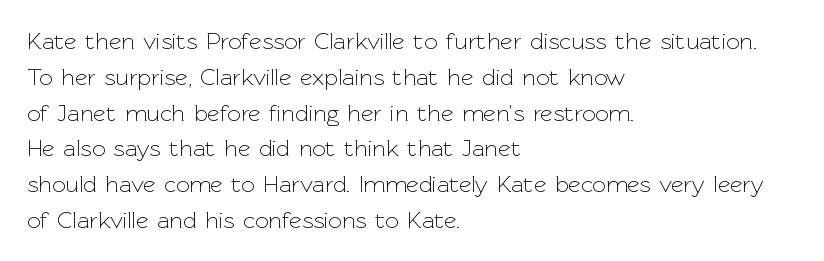
The setting favours the left margin, as ordinary paragraphs usually do. Upright lettering throughout. Letter spacing: default. No chunkiness to these letters — they're not bold.
